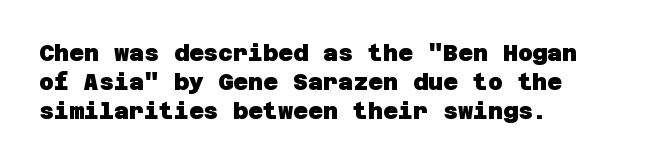
Q: Is the text bold? A: Yes.
Q: Is the text underlined? A: No.
Q: How is the paragraph aligned? A: Left-aligned.
Q: Is the spacing between letters normal or unusually wide? A: Normal.
Q: Is the spacing between lines tight, normal or loose? A: Normal.
